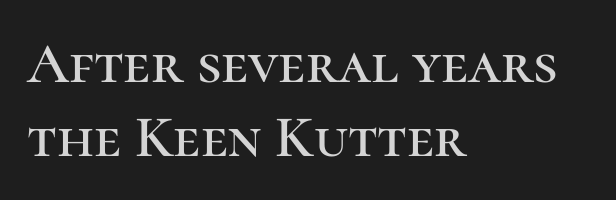
A typesetter would call this proportional, since set widths differ per character. Look at the tracking — it's just the regular setting, nothing added. The passage shown stacks its lines at a standard gap. Every character sits straight up, as roman type does. Every row of glyphs begins at an identical x-position on the left. The baseline area is clear.
